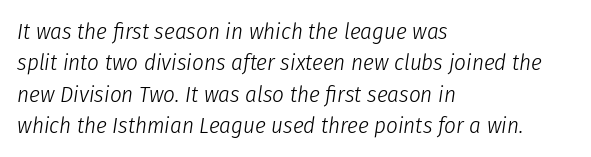
The image shows 23 px text type, italic (leaning right); set left-aligned, normal line spacing (1.36x), normal letter spacing, not underlined.
